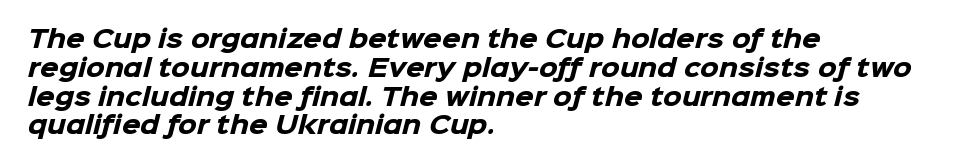
Q: Is the text bold? A: Yes.
Q: Is the text underlined? A: No.
Q: How is the paragraph aligned? A: Left-aligned.
Q: Is the spacing between letters normal or unusually wide? A: Normal.
